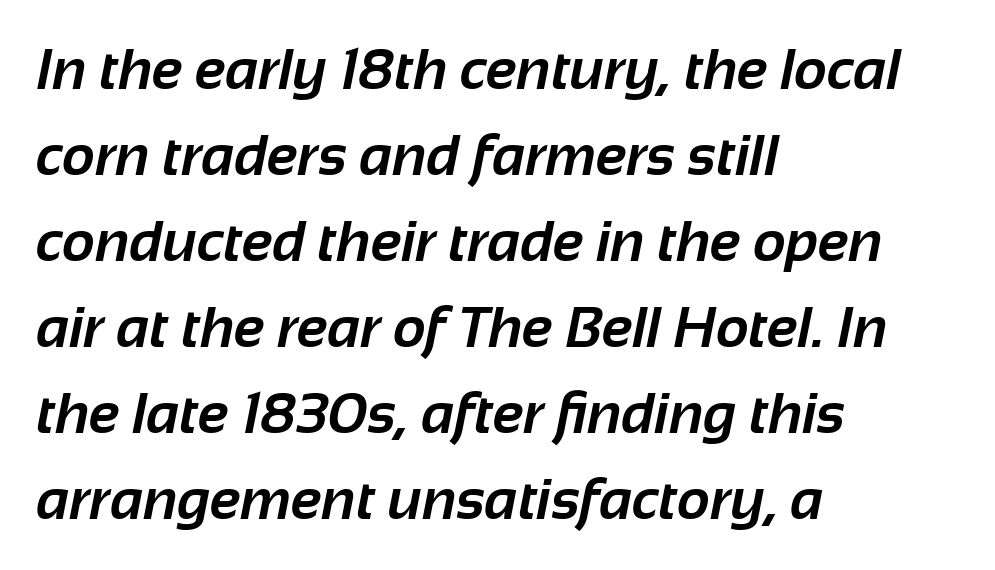
Q: Is the text bold? A: Yes.
Q: Is the typeface a serif or a sans-serif typeface? A: Sans-serif.
Q: Is the text underlined? A: No.
Q: How is the paragraph aligned? A: Left-aligned.
Q: Is the spacing between letters normal or unusually wide? A: Normal.
Q: Is the spacing between lines tight, normal or loose? A: Normal.
Q: Width (condensed, normal, or wide)? A: Normal.
Q: Stroke contrast? A: Low.
Q: x-height? A: Medium.
Q: Monospaced? A: No.
